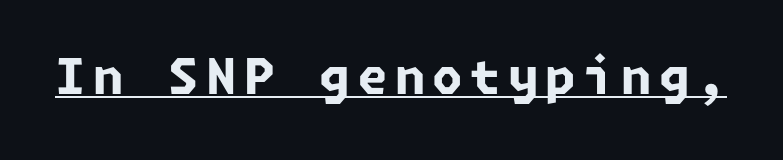
Stroke thickness is high; the sample reads as a true bold. The string is rendered with underlining switched on. In terms of letterform style, serifs are entirely absent.
